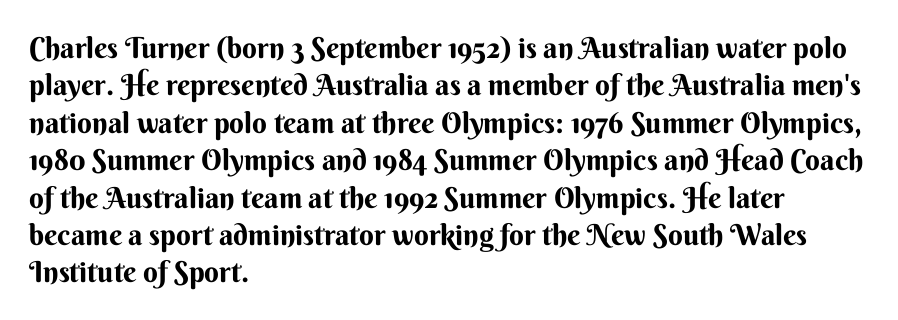
The rendering shows plain stroke endings on the letterforms — a sans-serif design. The typesetting leans heavy: a genuine bold. Lines of text with bare space underneath. The rag falls on the right side of this text block. The gaps between neighbouring characters are ordinary and unremarkable. Every stem runs plumb, perpendicular to the baseline.
